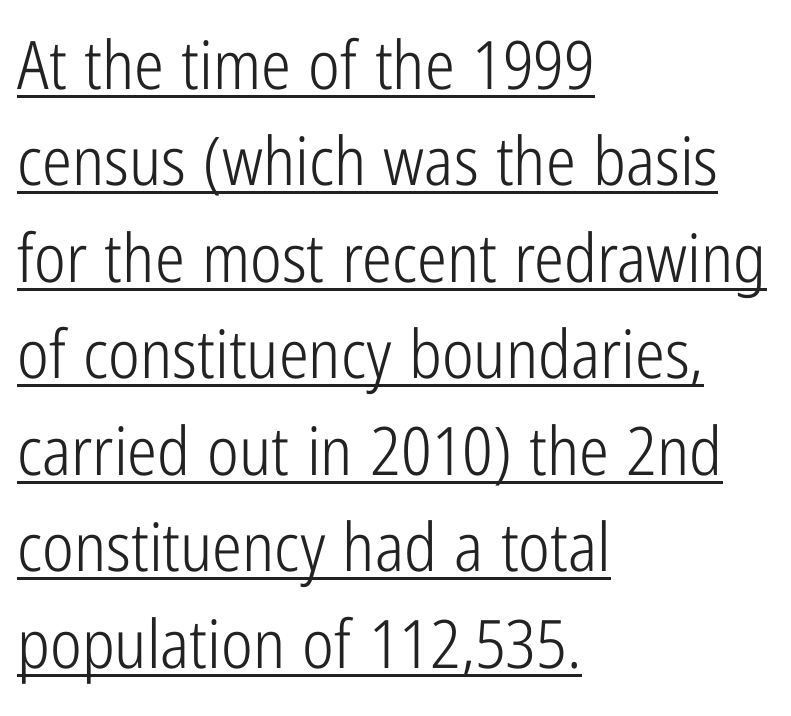
{"serif": "no", "italic": "no", "bold": "no", "weight": "light", "width": "condensed", "stroke_contrast": "low", "x_height": "medium", "monospaced": "no", "underline": "yes", "align": "left", "line_spacing": "normal", "line_spacing_ratio": 1.44, "letter_spacing": "normal", "letter_spacing_em": 0.0, "glyph_px": 67}
